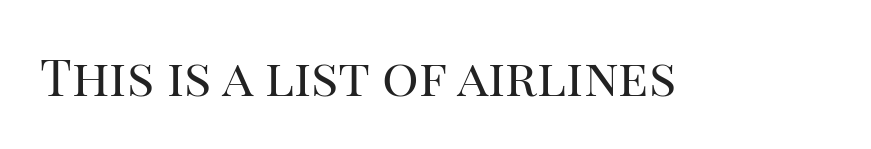
The image shows 51 px regular-weight serif type, upright; set normal letter spacing, not underlined; high stroke contrast and a large x-height.
